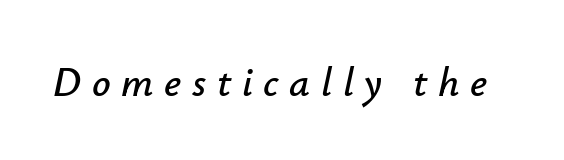
The image shows 41 px text type, italic (leaning right); set unusually wide letter spacing (+0.26 em), not underlined; low stroke contrast and a small x-height.
